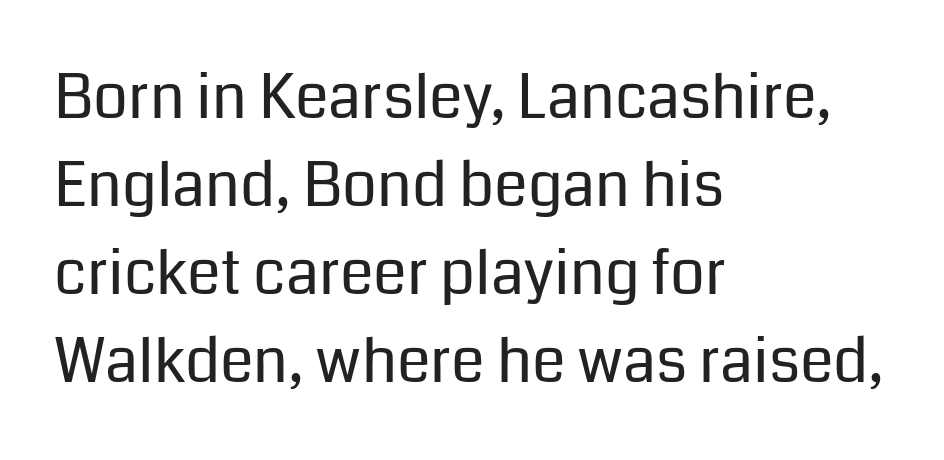
Q: Is the text bold? A: No.
Q: Is the text italic (slanted)? A: No, it is upright.
Q: Is the typeface a serif or a sans-serif typeface? A: Sans-serif.
Q: Is the text underlined? A: No.
Q: How is the paragraph aligned? A: Left-aligned.
Q: Is the spacing between letters normal or unusually wide? A: Normal.
Q: Is the spacing between lines tight, normal or loose? A: Normal.
Q: Width (condensed, normal, or wide)? A: Normal.
Q: Stroke contrast? A: Low.
Q: x-height? A: Medium.
Q: Monospaced? A: No.
